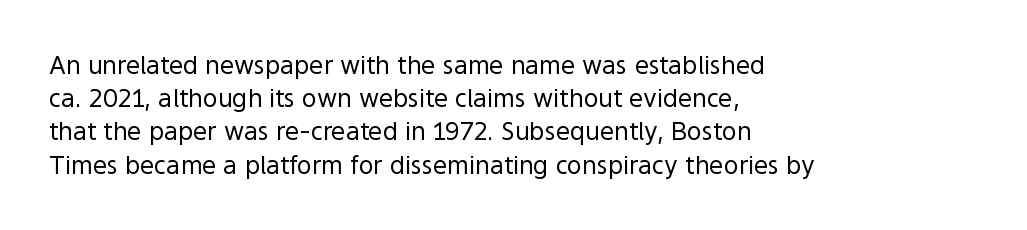
{"italic": "no", "bold": "no", "underline": "no", "align": "left", "line_spacing": "normal", "line_spacing_ratio": 1.33, "letter_spacing": "normal", "letter_spacing_em": 0.0, "glyph_px": 25}
